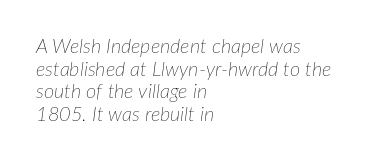
Q: Is the text bold? A: No.
Q: Is the text italic (slanted)? A: Yes, it leans right by about 7 degrees.
Q: Is the text underlined? A: No.
Q: How is the paragraph aligned? A: Left-aligned.
Q: Is the spacing between letters normal or unusually wide? A: Normal.
Q: Is the spacing between lines tight, normal or loose? A: Tight.
